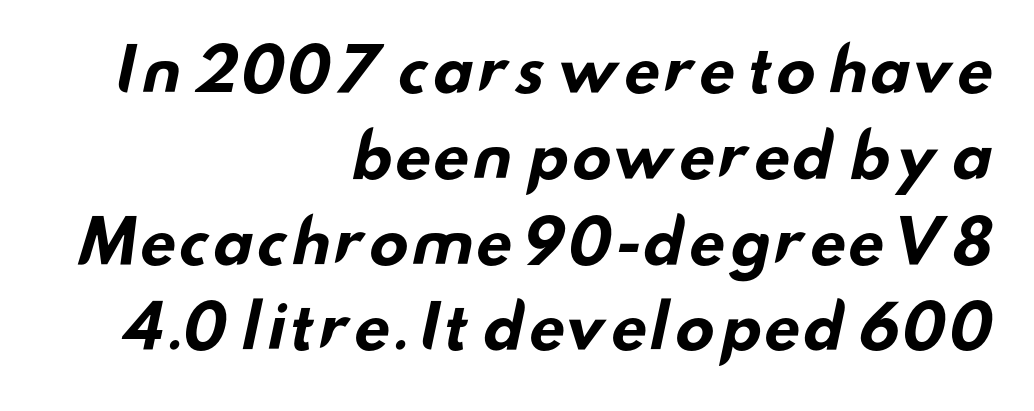
The image shows 60 px bold, wide sans-serif type; set right-aligned, normal line spacing (1.43x), normal letter spacing, not underlined; low stroke contrast and a small x-height.
